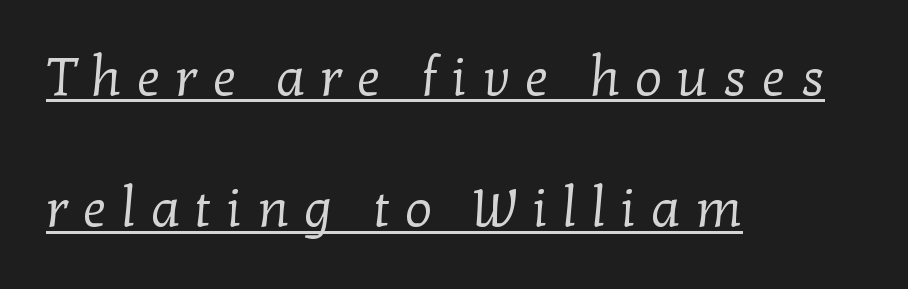
{"serif": "yes", "bold": "no", "weight": "regular", "width": "normal", "stroke_contrast": "low", "x_height": "medium", "monospaced": "no", "underline": "yes", "align": "left", "line_spacing": "loose", "line_spacing_ratio": 2.48, "letter_spacing": "wide", "letter_spacing_em": 0.28, "glyph_px": 53}
